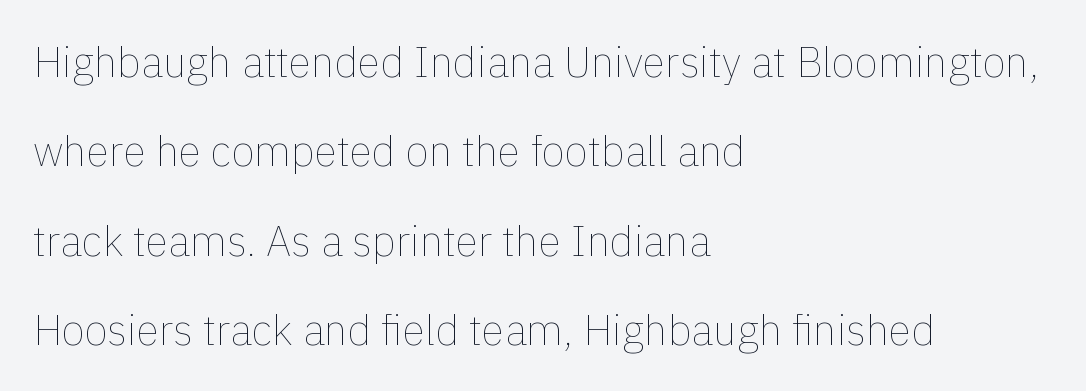
Q: Is the text bold? A: No.
Q: Is the text italic (slanted)? A: No, it is upright.
Q: Is the text underlined? A: No.
Q: How is the paragraph aligned? A: Left-aligned.
Q: Is the spacing between letters normal or unusually wide? A: Normal.
Q: Is the spacing between lines tight, normal or loose? A: Loose.
Q: Width (condensed, normal, or wide)? A: Normal.
Q: x-height? A: Medium.
Q: Monospaced? A: No.
